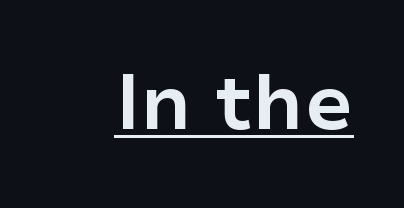
The image shows 77 px bold sans-serif type, upright; set normal letter spacing, underlined; low stroke contrast and a medium x-height.
